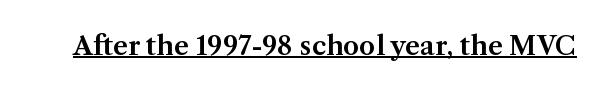
The image shows 26 px text type, upright; set normal letter spacing, underlined.
